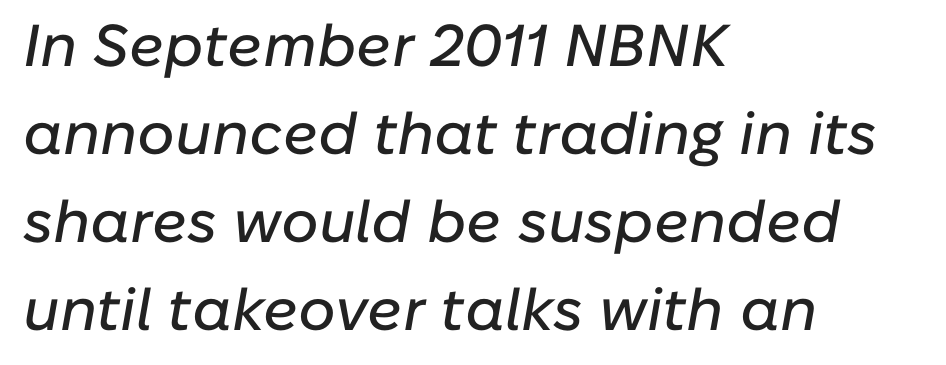
The image shows 59 px text type, italic (leaning right); set left-aligned, normal line spacing (1.49x), normal letter spacing, not underlined; low stroke contrast and a medium x-height.
